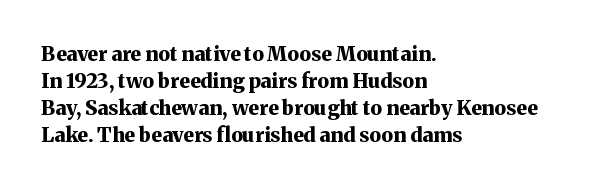
The image shows 20 px bold type, upright; set left-aligned, normal line spacing (1.35x), normal letter spacing, not underlined.
